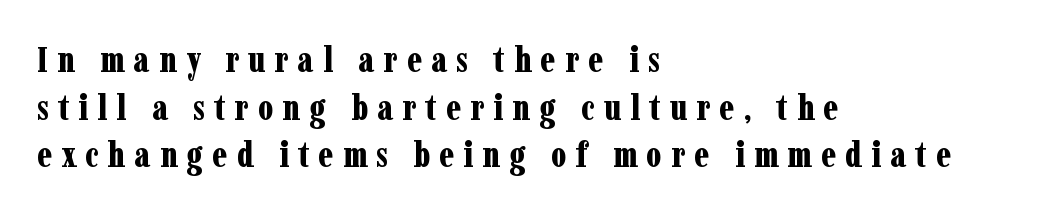
Regarding leading, the lines here are spaced in the standard way. How are the letters spaced? Widely, with obvious added tracking. Stroke terminals: seriffed. Stroke thickness is high; the sample reads as a true bold.
